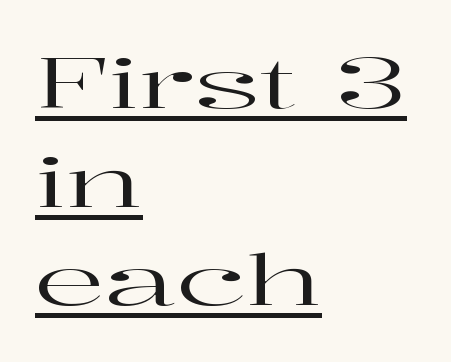
{"serif": "yes", "italic": "no", "width": "wide", "stroke_contrast": "high", "x_height": "medium", "monospaced": "no", "underline": "yes", "align": "left", "line_spacing": "normal", "line_spacing_ratio": 1.43, "letter_spacing": "normal", "letter_spacing_em": 0.0, "glyph_px": 69}
